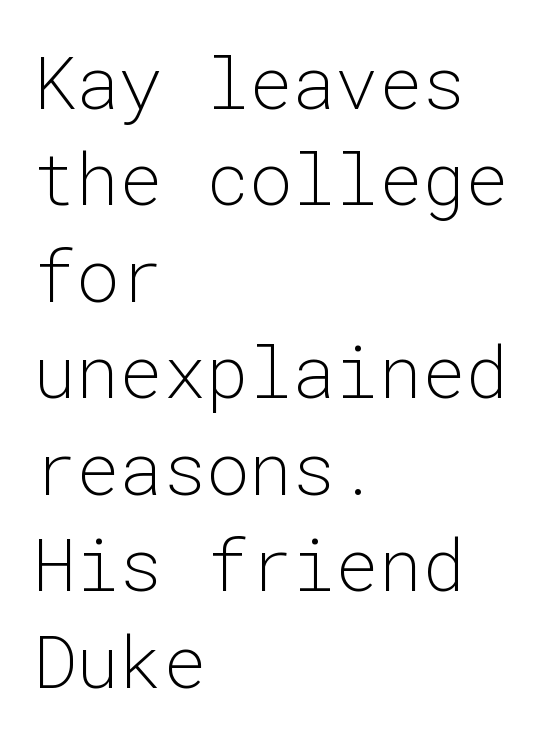
Q: Is the text bold? A: No.
Q: Is the text italic (slanted)? A: No, it is upright.
Q: Is the typeface a serif or a sans-serif typeface? A: Sans-serif.
Q: Is the text underlined? A: No.
Q: How is the paragraph aligned? A: Left-aligned.
Q: Is the spacing between letters normal or unusually wide? A: Normal.
Q: Is the spacing between lines tight, normal or loose? A: Normal.
Q: Width (condensed, normal, or wide)? A: Normal.
Q: Stroke contrast? A: Low.
Q: x-height? A: Medium.
Q: Monospaced? A: Yes.
